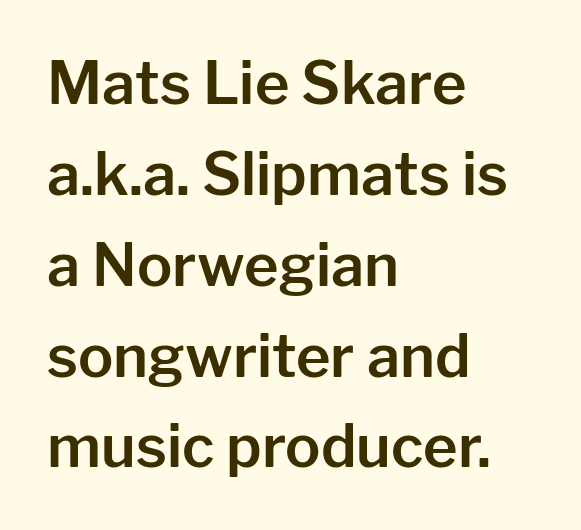
The image shows 59 px sans-serif type, upright; set left-aligned, normal line spacing (1.54x), normal letter spacing, not underlined; low stroke contrast and a medium x-height.
